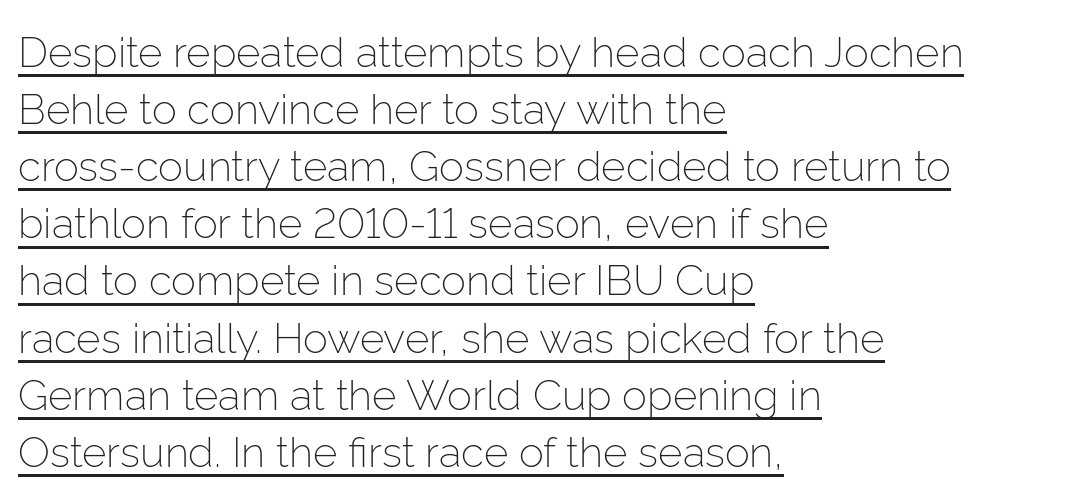
Alignment: flush left. Does a line run under the words? Yes, clearly. The leading is moderate, giving the passage an even texture. You can tell from the bare stems that sans-serif type was used. The passage shown is typed in a proportional face where columns would drift.
